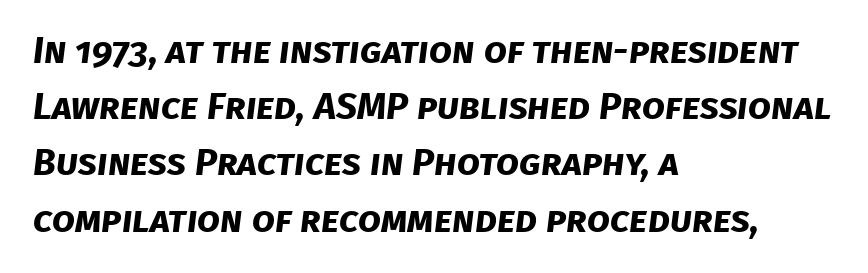
The letters are bold, with thick, heavy strokes. Short and long lines alike share a common starting point at left. The face used here is rendered with its standard letterfit. The rows are spaced the way most documents space them. The gap between lines stays unmarked.
